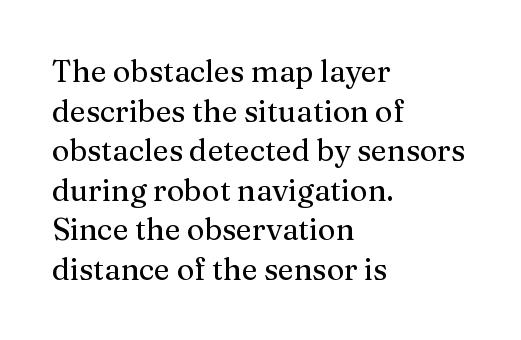
{"serif": "yes", "italic": "no", "width": "normal", "stroke_contrast": "medium", "x_height": "medium", "monospaced": "no", "underline": "no", "align": "left", "line_spacing": "normal", "line_spacing_ratio": 1.32, "letter_spacing": "normal", "letter_spacing_em": 0.0, "glyph_px": 30}
